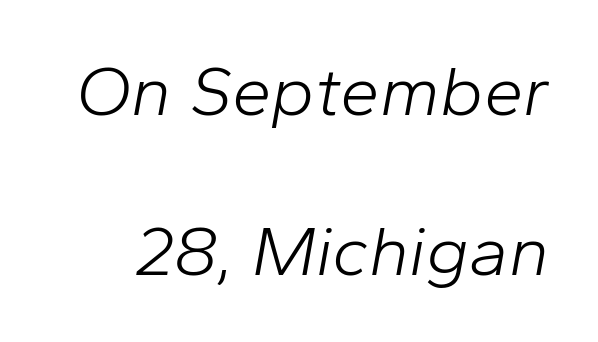
Varying glyph widths throughout — classic text-font behaviour. Is there much room between lines? Yes — plenty of vertical air separates them. The space beneath each line is pristine and unruled. Heft: none added — not bold.
